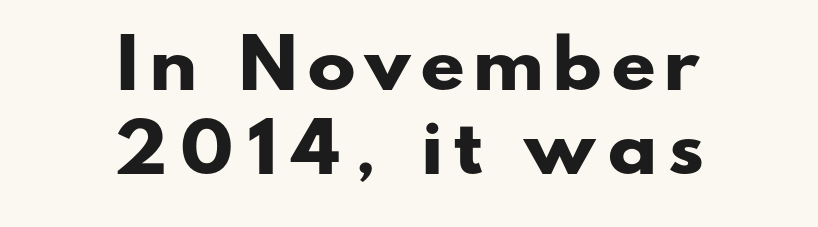
The image shows 65 px heavy, wide sans-serif type; set centered, normal line spacing (1.3x), not underlined; low stroke contrast and a small x-height.
